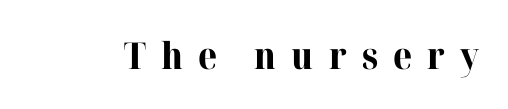
The image shows 37 px bold serif type, upright; set unusually wide letter spacing (+0.41 em), not underlined; high stroke contrast and a medium x-height.
